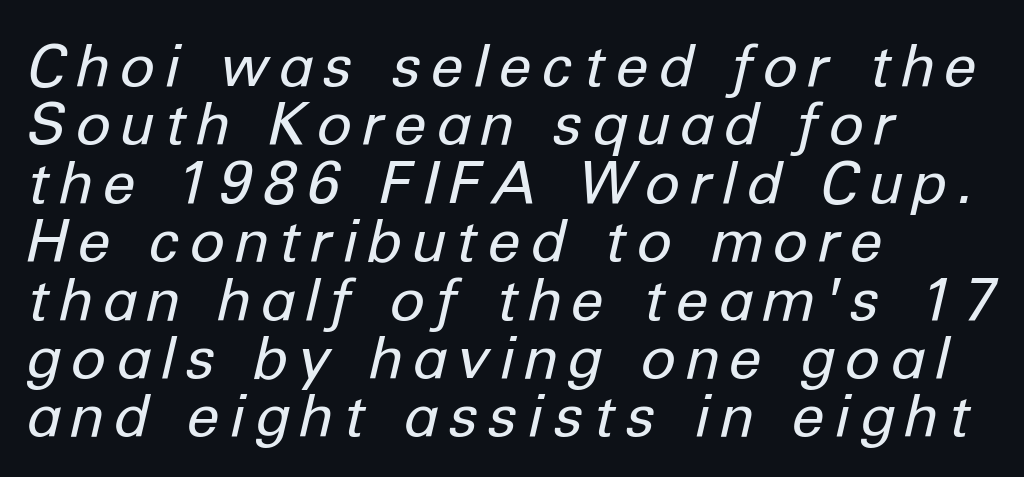
{"italic": "yes", "lean": "right", "slant_degrees": 12, "bold": "no", "weight": "regular", "width": "normal", "stroke_contrast": "low", "x_height": "medium", "monospaced": "no", "underline": "no", "align": "left", "line_spacing": "tight", "line_spacing_ratio": 0.99, "glyph_px": 59}
